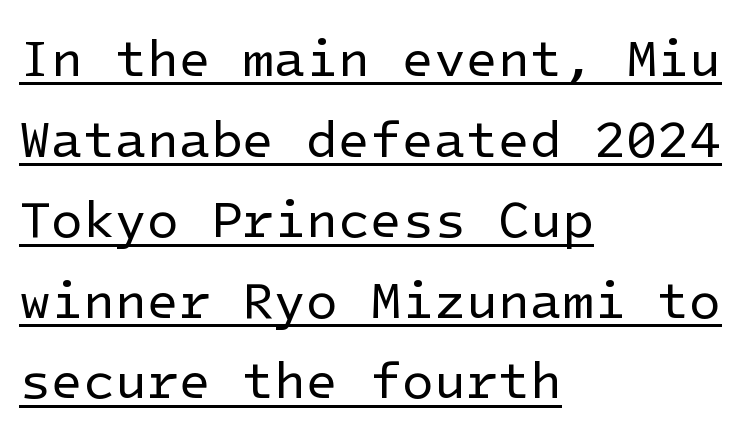
Q: Is the text bold? A: No.
Q: Is the text italic (slanted)? A: No, it is upright.
Q: Is the typeface a serif or a sans-serif typeface? A: Sans-serif.
Q: Is the text underlined? A: Yes.
Q: How is the paragraph aligned? A: Left-aligned.
Q: Is the spacing between letters normal or unusually wide? A: Normal.
Q: Is the spacing between lines tight, normal or loose? A: Normal.
Q: Width (condensed, normal, or wide)? A: Normal.
Q: Stroke contrast? A: Low.
Q: x-height? A: Medium.
